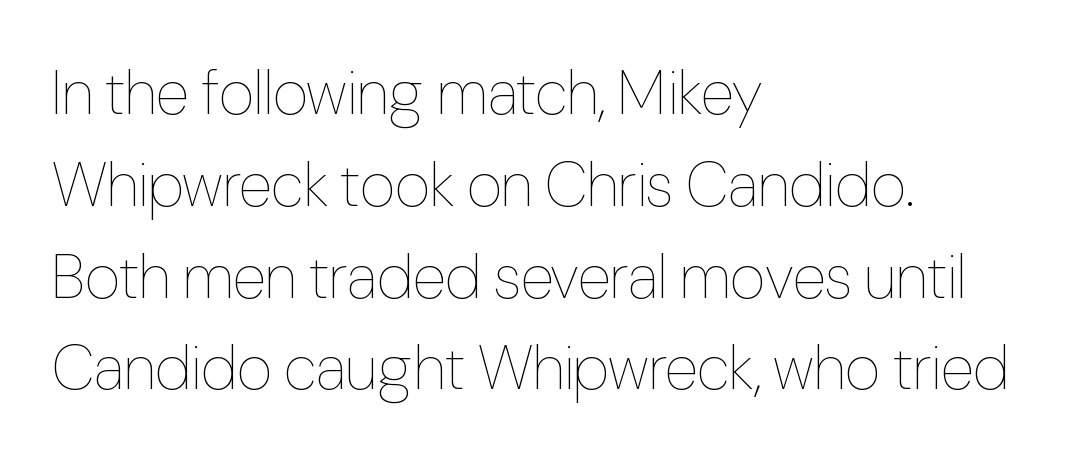
Q: Is the text bold? A: No.
Q: Is the text italic (slanted)? A: No, it is upright.
Q: Is the text underlined? A: No.
Q: How is the paragraph aligned? A: Left-aligned.
Q: Is the spacing between letters normal or unusually wide? A: Normal.
Q: Is the spacing between lines tight, normal or loose? A: Normal.
Q: Width (condensed, normal, or wide)? A: Condensed.
Q: Stroke contrast? A: Low.
Q: x-height? A: Medium.
Q: Monospaced? A: No.
